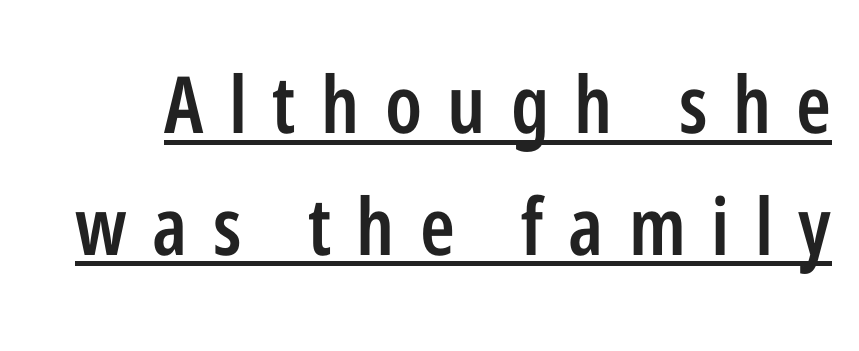
{"serif": "no", "italic": "no", "bold": "semi", "weight": "semibold", "width": "condensed", "stroke_contrast": "low", "x_height": "medium", "monospaced": "no", "underline": "yes", "line_spacing": "normal", "line_spacing_ratio": 1.54, "letter_spacing": "wide", "letter_spacing_em": 0.32, "glyph_px": 79}
